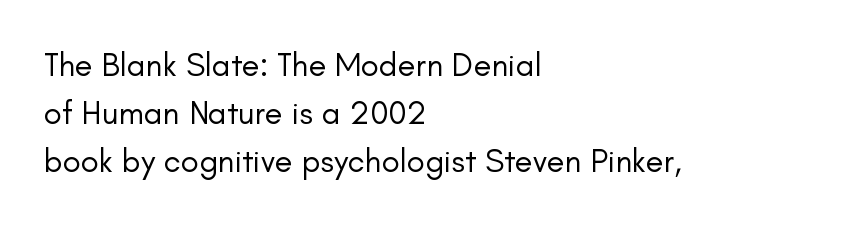
Is there much room between lines? A standard amount, neither cramped nor airy. Honestly, the letter spacing is just normal — you wouldn't notice it. Nope, not italic — everything's standing straight. The typesetter chose a ragged-right arrangement here. Varying glyph widths throughout — classic text-font behaviour. Look at the bottom of the vertical strokes: they stop flat, with no serifs.
